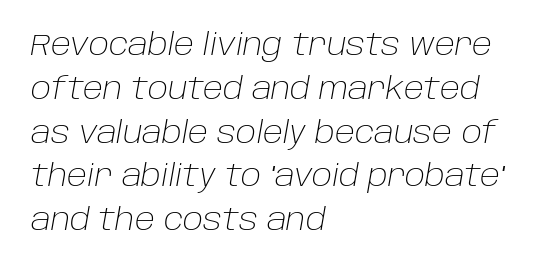
The image shows 30 px light type, italic (leaning right); set left-aligned, normal line spacing (1.46x), normal letter spacing, not underlined; low stroke contrast and a large x-height.
